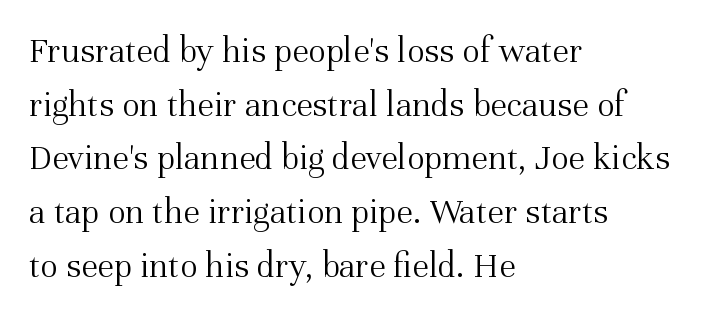
The image shows 37 px light serif type, upright; set left-aligned, normal line spacing (1.45x), normal letter spacing, not underlined; medium stroke contrast and a medium x-height.
